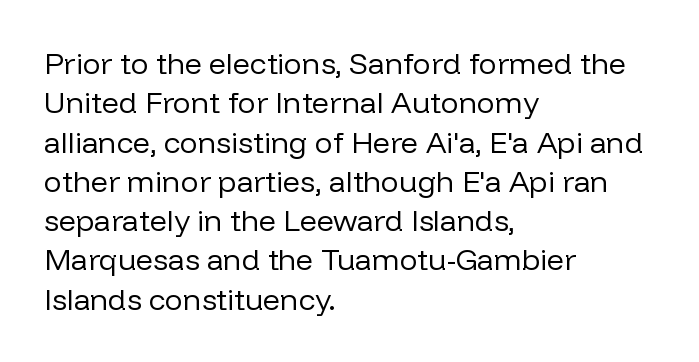
Q: Is the text bold? A: No.
Q: Is the text italic (slanted)? A: No, it is upright.
Q: Is the typeface a serif or a sans-serif typeface? A: Sans-serif.
Q: Is the text underlined? A: No.
Q: How is the paragraph aligned? A: Left-aligned.
Q: Is the spacing between letters normal or unusually wide? A: Normal.
Q: Is the spacing between lines tight, normal or loose? A: Normal.
Q: Width (condensed, normal, or wide)? A: Normal.
Q: Stroke contrast? A: Low.
Q: x-height? A: Medium.
Q: Monospaced? A: No.
